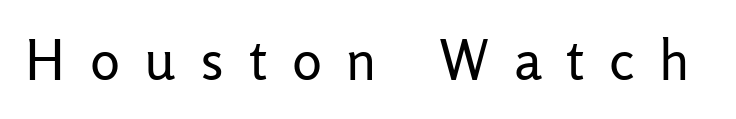
Q: Is the text bold? A: No.
Q: Is the text italic (slanted)? A: No, it is upright.
Q: Is the typeface a serif or a sans-serif typeface? A: Sans-serif.
Q: Is the text underlined? A: No.
Q: Is the spacing between letters normal or unusually wide? A: Unusually wide.
Q: Width (condensed, normal, or wide)? A: Normal.
Q: Stroke contrast? A: Low.
Q: x-height? A: Medium.
Q: Monospaced? A: No.
